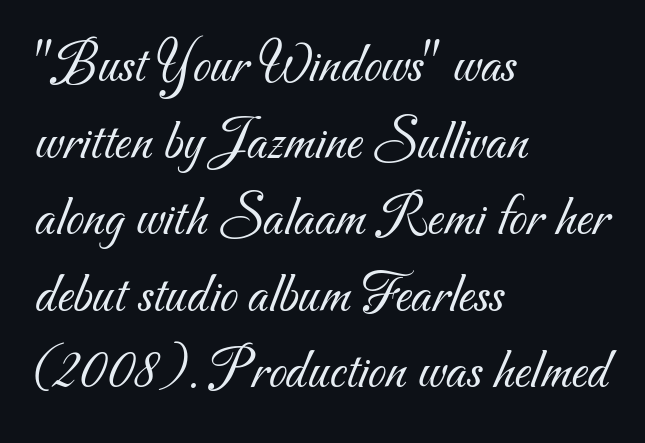
Tracking here is standard; glyphs follow each other at the usual distance. This sample has the flowing, uneven cadence of proportional lettering. The text block is weighted toward the left margin, trailing off unevenly rightward. These lines are composed in type without serifs. The weight tops out at a normal text grade. Summary of vertical rhythm: regular, with standard interline spacing.
